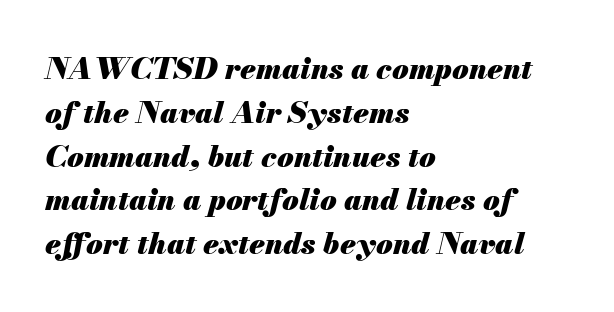
Q: Is the text bold? A: Yes.
Q: Is the text italic (slanted)? A: Yes, it leans right by about 13 degrees.
Q: Is the text underlined? A: No.
Q: How is the paragraph aligned? A: Left-aligned.
Q: Is the spacing between letters normal or unusually wide? A: Normal.
Q: Is the spacing between lines tight, normal or loose? A: Normal.
Q: Width (condensed, normal, or wide)? A: Normal.
Q: Stroke contrast? A: Medium.
Q: x-height? A: Small.
Q: Monospaced? A: No.
